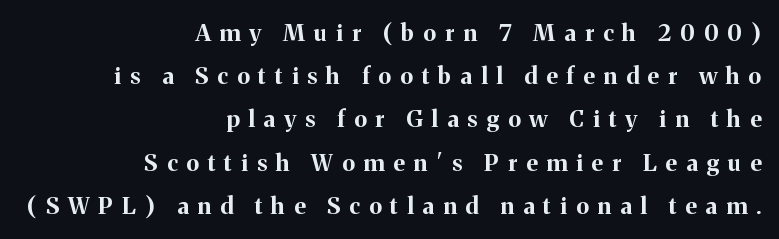
Q: Is the text bold? A: Yes.
Q: Is the text italic (slanted)? A: No, it is upright.
Q: Is the text underlined? A: No.
Q: How is the paragraph aligned? A: Right-aligned.
Q: Is the spacing between letters normal or unusually wide? A: Unusually wide.
